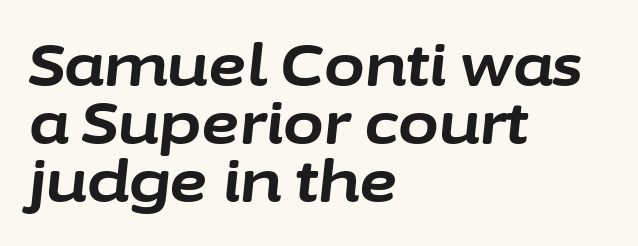
Descenders are the only things crossing below the line. The leading is snug, giving the passage a crowded texture. Is this a fixed-width face? No — the glyphs have proportional, varying widths. The letters sit at their default tracking, neither squeezed nor spread. These lines stack with their left ends in a neat column.
